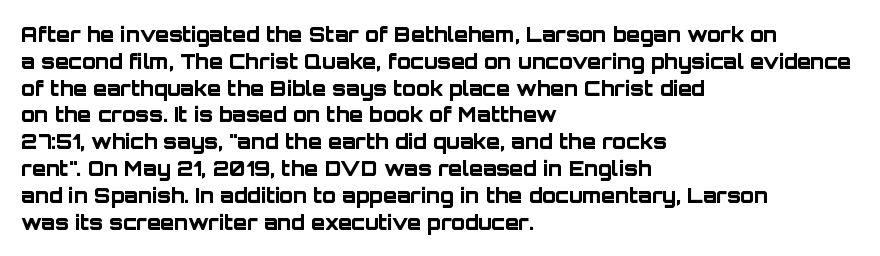
The image shows 20 px bold type, upright; set left-aligned, normal line spacing (1.34x), normal letter spacing, not underlined.
